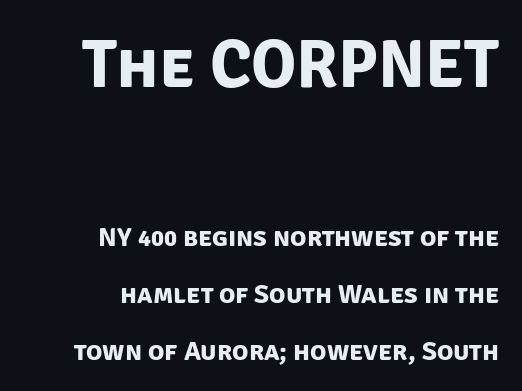
Q: Is the text bold? A: Yes.
Q: Is the typeface a serif or a sans-serif typeface? A: Sans-serif.
Q: Is the text underlined? A: No.
Q: How is the paragraph aligned? A: Right-aligned.
Q: Is the spacing between letters normal or unusually wide? A: Normal.
Q: Is the spacing between lines tight, normal or loose? A: Loose.
Q: Which block of text is set in a larger size, the first (top) or the second (bottom)? A: The first (top) one.
Q: Width (condensed, normal, or wide)? A: Normal.
Q: Stroke contrast? A: Low.
Q: x-height? A: Large.
Q: Monospaced? A: No.
